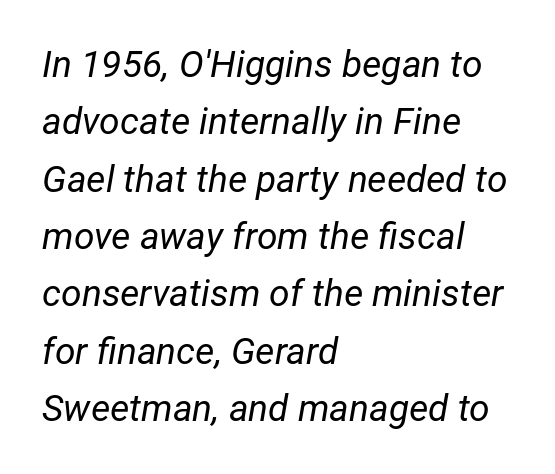
Q: Is the text bold? A: No.
Q: Is the text italic (slanted)? A: Yes, it leans right by about 12 degrees.
Q: Is the text underlined? A: No.
Q: How is the paragraph aligned? A: Left-aligned.
Q: Is the spacing between letters normal or unusually wide? A: Normal.
Q: Is the spacing between lines tight, normal or loose? A: Normal.
Q: Width (condensed, normal, or wide)? A: Normal.
Q: Stroke contrast? A: Low.
Q: x-height? A: Medium.
Q: Monospaced? A: No.
